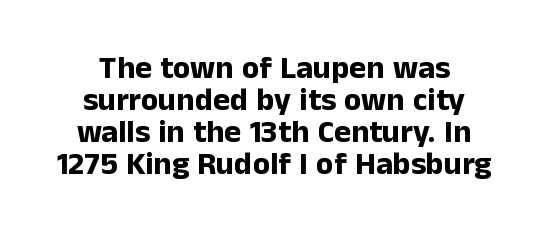
{"serif": "no", "italic": "no", "bold": "yes", "weight": "bold", "width": "normal", "stroke_contrast": "low", "x_height": "medium", "monospaced": "no", "underline": "no", "line_spacing": "tight", "line_spacing_ratio": 1.0, "letter_spacing": "normal", "letter_spacing_em": 0.0, "glyph_px": 32}
